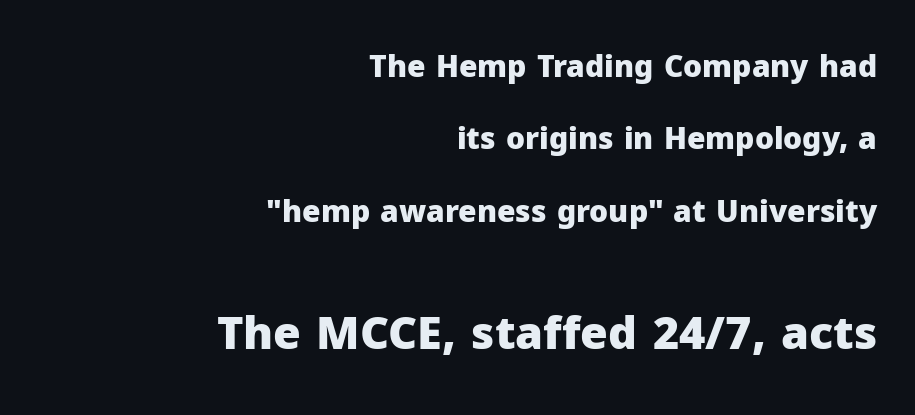
Q: Is the text bold? A: Yes.
Q: Is the text italic (slanted)? A: No, it is upright.
Q: Is the typeface a serif or a sans-serif typeface? A: Sans-serif.
Q: Is the text underlined? A: No.
Q: How is the paragraph aligned? A: Right-aligned.
Q: Is the spacing between letters normal or unusually wide? A: Normal.
Q: Is the spacing between lines tight, normal or loose? A: Loose.
Q: Which block of text is set in a larger size, the first (top) or the second (bottom)? A: The second (bottom) one.
Q: Width (condensed, normal, or wide)? A: Normal.
Q: Stroke contrast? A: Low.
Q: x-height? A: Medium.
Q: Monospaced? A: No.
